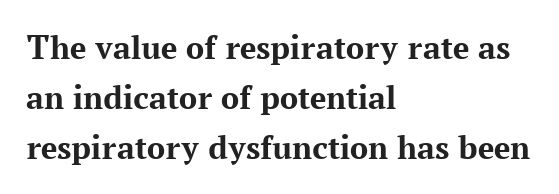
Caption: standard tracking, unaltered. The letters carry serifs — small finishing strokes at the ends of their stems. Words float on clear page, feet unadorned. The lettering holds an erect, upright posture throughout.
